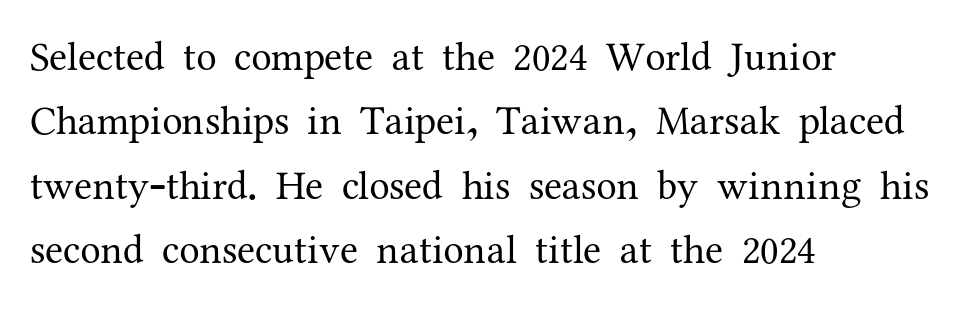
Q: Is the text bold? A: No.
Q: Is the text italic (slanted)? A: No, it is upright.
Q: Is the typeface a serif or a sans-serif typeface? A: Serif.
Q: Is the text underlined? A: No.
Q: How is the paragraph aligned? A: Left-aligned.
Q: Is the spacing between letters normal or unusually wide? A: Normal.
Q: Is the spacing between lines tight, normal or loose? A: Normal.
Q: Width (condensed, normal, or wide)? A: Normal.
Q: Stroke contrast? A: Medium.
Q: x-height? A: Medium.
Q: Monospaced? A: No.
